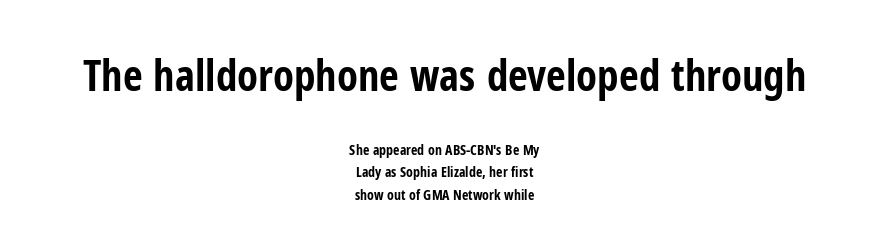
{"serif": "no", "italic": "no", "bold": "yes", "weight": "bold", "width": "condensed", "stroke_contrast": "low", "x_height": "medium", "monospaced": "no", "underline": "no", "align": "center", "line_spacing": "normal", "line_spacing_ratio": 1.61, "letter_spacing": "normal", "letter_spacing_em": 0.0, "larger_block": "first", "size_ratio": 3.07, "glyph_px": 43}
